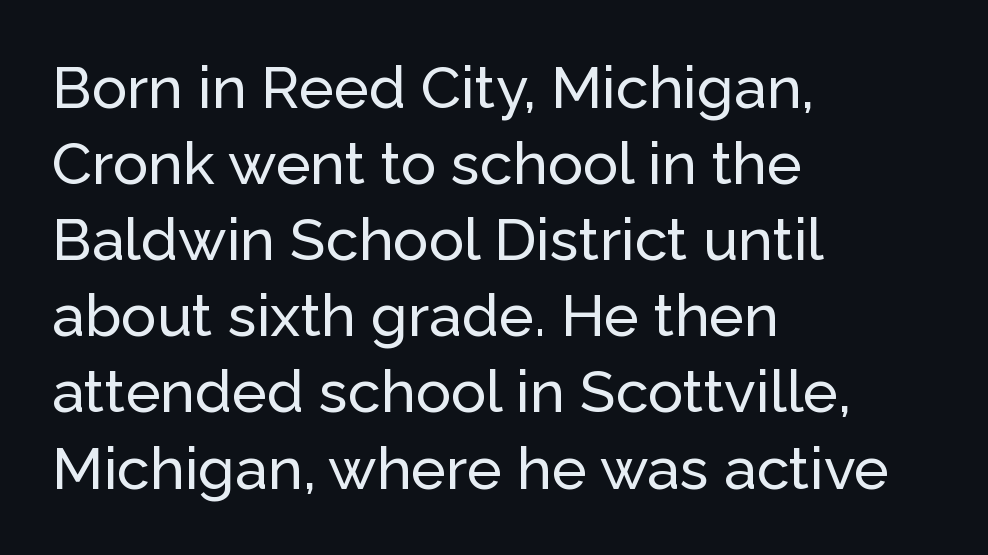
The image shows 59 px sans-serif type, upright; set left-aligned, normal line spacing (1.29x), normal letter spacing, not underlined; low stroke contrast and a medium x-height.
